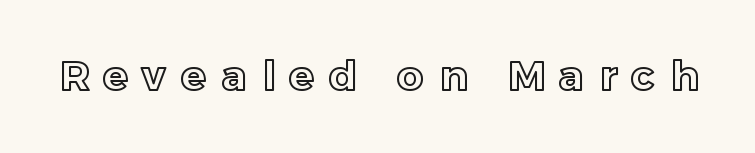
The image shows 41 px text type, upright; set unusually wide letter spacing (+0.37 em), not underlined; a medium x-height.
